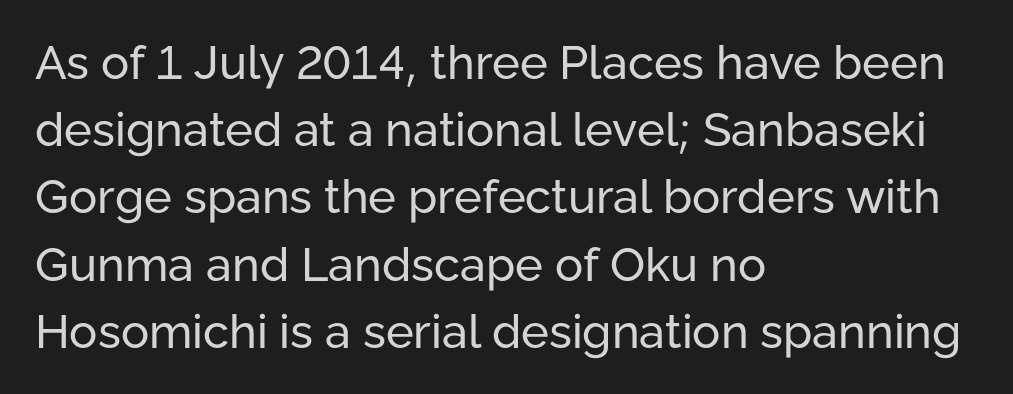
The image shows 47 px regular-weight sans-serif type, upright; set left-aligned, normal line spacing (1.43x), normal letter spacing, not underlined; low stroke contrast and a medium x-height.
